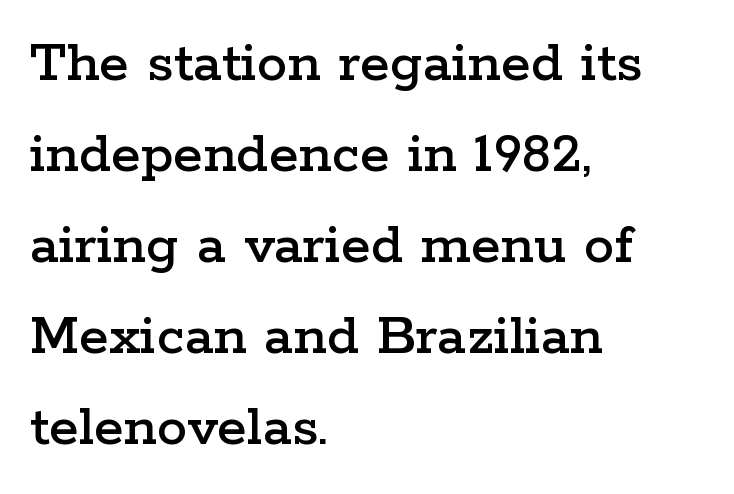
The image shows 61 px wide serif type, upright; set left-aligned, normal line spacing (1.49x), normal letter spacing, not underlined; low stroke contrast and a medium x-height.
